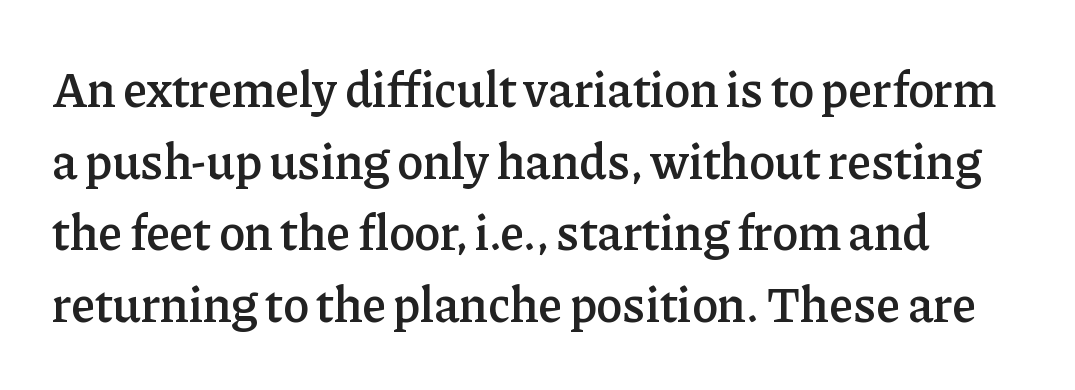
{"serif": "yes", "italic": "no", "bold": "semi", "weight": "semibold", "width": "normal", "stroke_contrast": "low", "x_height": "medium", "monospaced": "no", "underline": "no", "line_spacing": "normal", "line_spacing_ratio": 1.46, "letter_spacing": "normal", "letter_spacing_em": 0.0, "glyph_px": 49}
